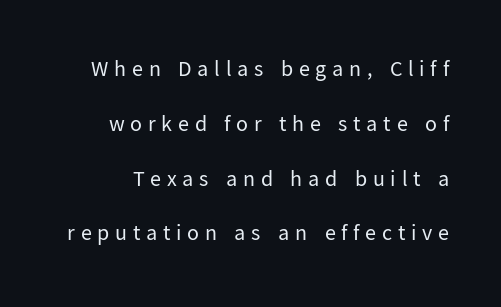
Q: Is the text bold? A: No.
Q: Is the text italic (slanted)? A: No, it is upright.
Q: Is the text underlined? A: No.
Q: Is the spacing between letters normal or unusually wide? A: Unusually wide.
Q: Is the spacing between lines tight, normal or loose? A: Loose.
